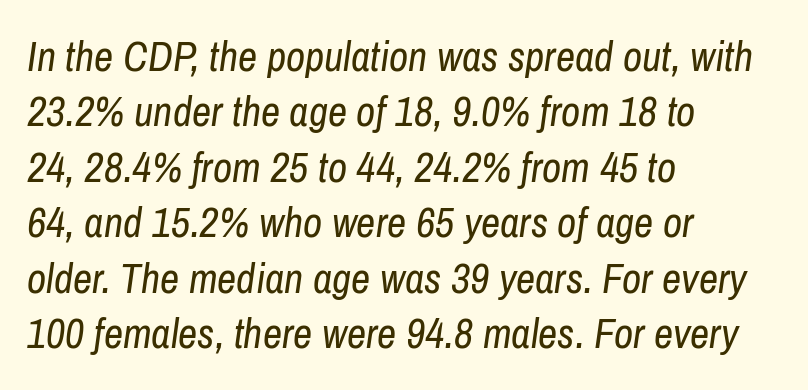
Q: Is the text bold? A: No.
Q: Is the text italic (slanted)? A: Yes, it leans right by about 8 degrees.
Q: Is the text underlined? A: No.
Q: How is the paragraph aligned? A: Left-aligned.
Q: Is the spacing between letters normal or unusually wide? A: Normal.
Q: Is the spacing between lines tight, normal or loose? A: Normal.
Q: Width (condensed, normal, or wide)? A: Condensed.
Q: Stroke contrast? A: Low.
Q: x-height? A: Medium.
Q: Monospaced? A: No.
